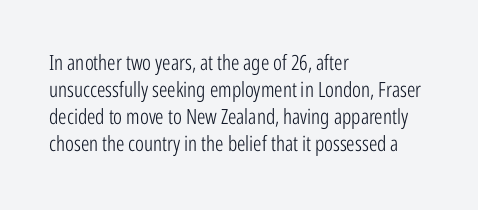
{"italic": "no", "bold": "no", "underline": "no", "align": "left", "line_spacing": "normal", "line_spacing_ratio": 1.29, "letter_spacing": "normal", "letter_spacing_em": 0.0, "glyph_px": 21}
